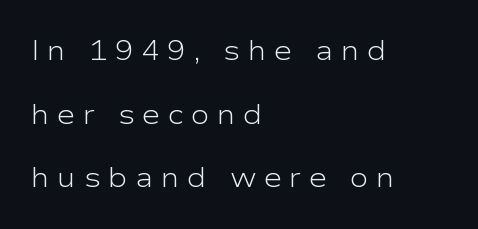
Italic? Not at all — the glyphs are vertical. A quiet, ordinary-to-light weight characterises the typeface. Tracking here is generous; glyphs stand well apart from one another. Just letters on the line, the space beneath them empty. The typesetter chose a ragged-right arrangement here.
